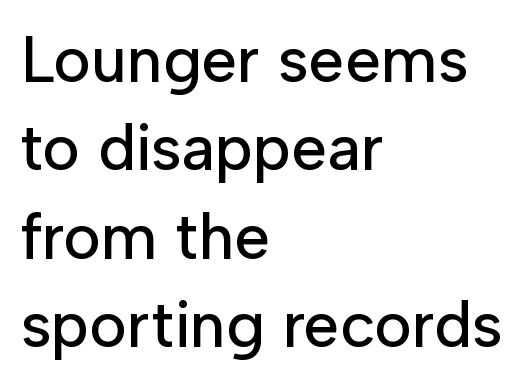
Q: Is the text italic (slanted)? A: No, it is upright.
Q: Is the typeface a serif or a sans-serif typeface? A: Sans-serif.
Q: Is the text underlined? A: No.
Q: How is the paragraph aligned? A: Left-aligned.
Q: Is the spacing between letters normal or unusually wide? A: Normal.
Q: Is the spacing between lines tight, normal or loose? A: Normal.
Q: Width (condensed, normal, or wide)? A: Normal.
Q: Stroke contrast? A: Low.
Q: x-height? A: Medium.
Q: Monospaced? A: No.
